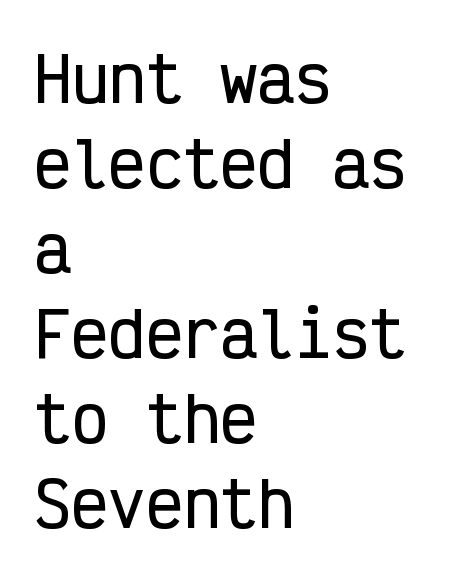
Q: Is the text italic (slanted)? A: No, it is upright.
Q: Is the typeface a serif or a sans-serif typeface? A: Sans-serif.
Q: Is the text underlined? A: No.
Q: How is the paragraph aligned? A: Left-aligned.
Q: Is the spacing between letters normal or unusually wide? A: Normal.
Q: Is the spacing between lines tight, normal or loose? A: Normal.
Q: Width (condensed, normal, or wide)? A: Condensed.
Q: Stroke contrast? A: Low.
Q: x-height? A: Medium.
Q: Monospaced? A: Yes.
